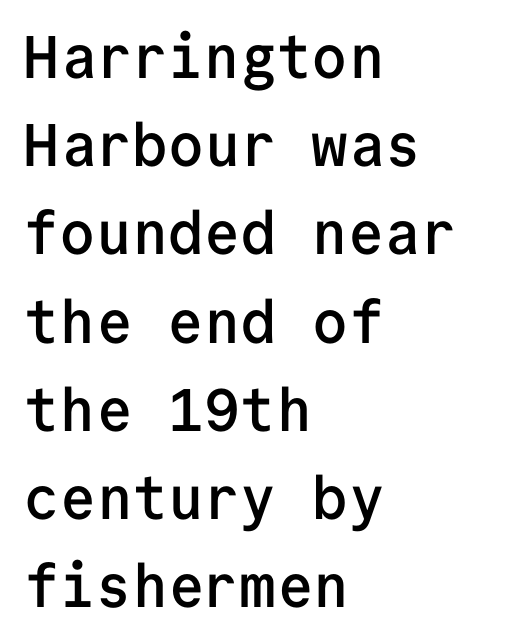
Q: Is the text bold? A: Semi-bold.
Q: Is the text italic (slanted)? A: No, it is upright.
Q: Is the typeface a serif or a sans-serif typeface? A: Sans-serif.
Q: Is the text underlined? A: No.
Q: How is the paragraph aligned? A: Left-aligned.
Q: Is the spacing between letters normal or unusually wide? A: Normal.
Q: Is the spacing between lines tight, normal or loose? A: Normal.
Q: Width (condensed, normal, or wide)? A: Normal.
Q: Stroke contrast? A: Low.
Q: x-height? A: Medium.
Q: Monospaced? A: Yes.
